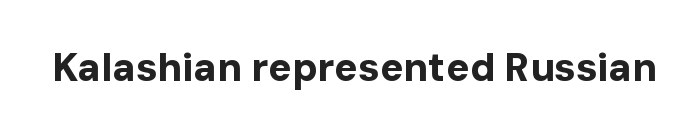
Q: Is the text bold? A: Yes.
Q: Is the text italic (slanted)? A: No, it is upright.
Q: Is the typeface a serif or a sans-serif typeface? A: Sans-serif.
Q: Is the text underlined? A: No.
Q: Is the spacing between letters normal or unusually wide? A: Normal.
Q: Width (condensed, normal, or wide)? A: Normal.
Q: Stroke contrast? A: Low.
Q: x-height? A: Medium.
Q: Monospaced? A: No.
